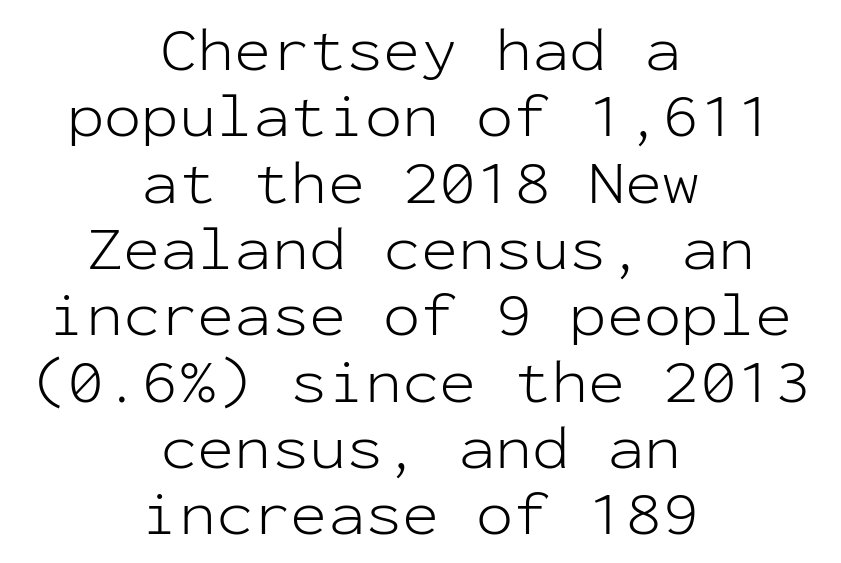
{"serif": "no", "italic": "no", "bold": "no", "weight": "light", "width": "normal", "stroke_contrast": "low", "x_height": "medium", "monospaced": "yes", "underline": "no", "align": "center", "line_spacing": "tight", "line_spacing_ratio": 1.07, "letter_spacing": "normal", "letter_spacing_em": 0.0, "glyph_px": 62}
